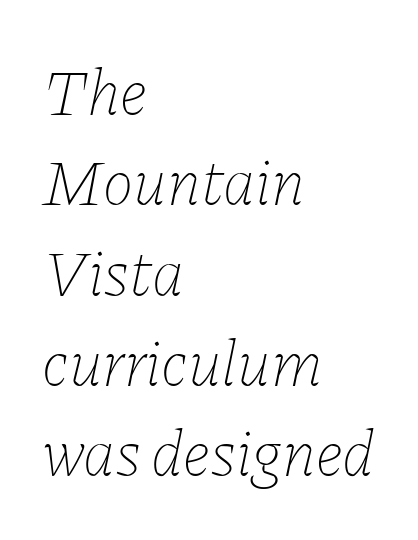
The letters look calm and open, with moderate or lighter stems. Check the space under the baseline: it is left empty. The rendering uses natural spacing where letterforms have individual widths. The letterforms sit shoulder to shoulder at normal distance.
